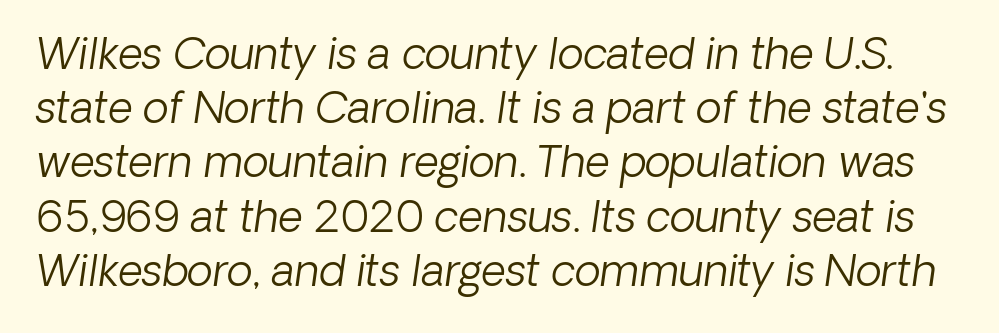
The image shows 43 px light sans-serif type; set normal line spacing (1.26x), normal letter spacing, not underlined; low stroke contrast and a medium x-height.
